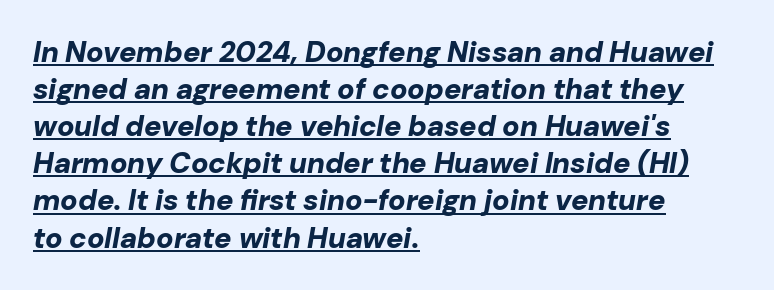
Q: Is the text bold? A: Yes.
Q: Is the text italic (slanted)? A: Yes, it leans right by about 10 degrees.
Q: Is the text underlined? A: Yes.
Q: How is the paragraph aligned? A: Left-aligned.
Q: Is the spacing between letters normal or unusually wide? A: Normal.
Q: Is the spacing between lines tight, normal or loose? A: Normal.
Q: Width (condensed, normal, or wide)? A: Normal.
Q: Stroke contrast? A: Low.
Q: x-height? A: Medium.
Q: Monospaced? A: No.
